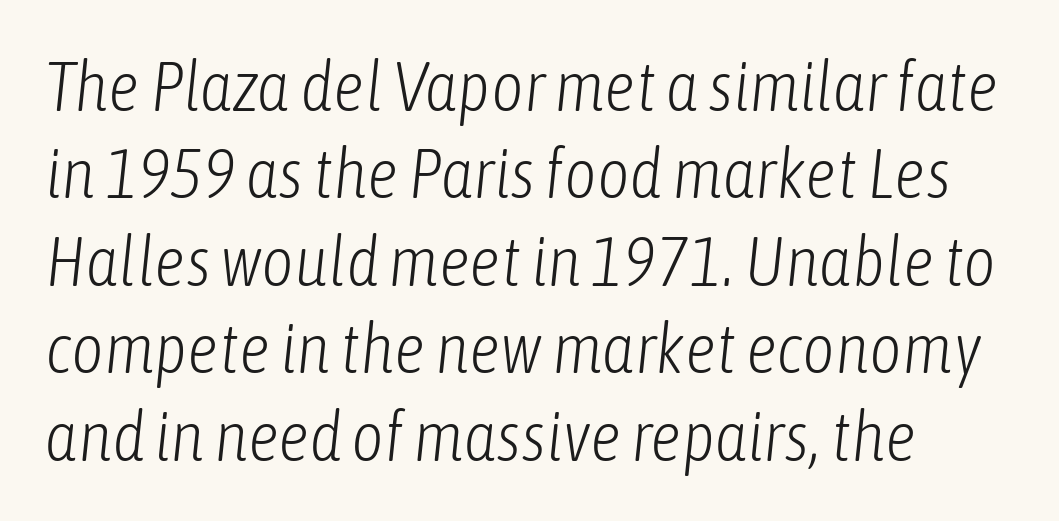
The designer left line spacing at the default. Teacher's note: observe the even left margin — that is flush-left alignment. Varying glyph widths throughout — classic text-font behaviour. The area under the type is left untouched. Style check: oblique.
